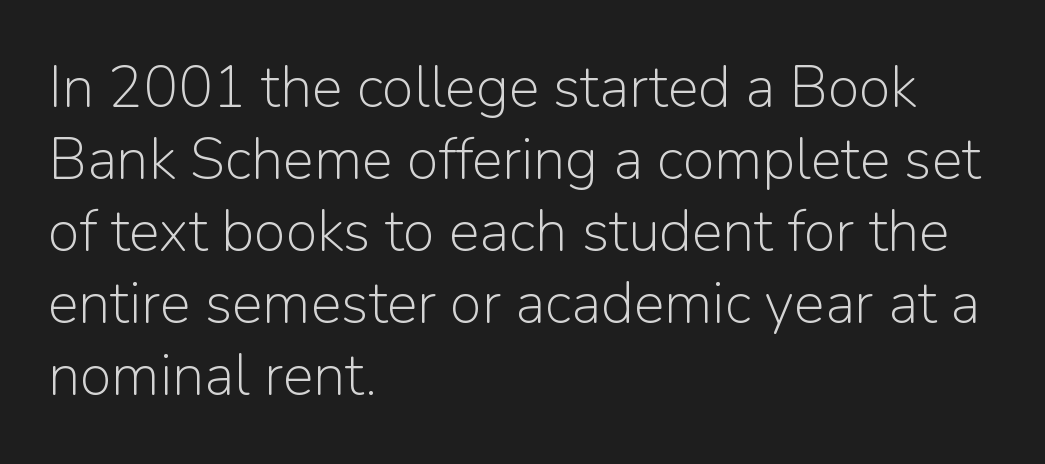
{"serif": "no", "italic": "no", "bold": "no", "weight": "light", "width": "normal", "stroke_contrast": "low", "x_height": "medium", "monospaced": "no", "underline": "no", "align": "left", "line_spacing_ratio": 1.24, "letter_spacing": "normal", "letter_spacing_em": 0.0, "glyph_px": 58}
